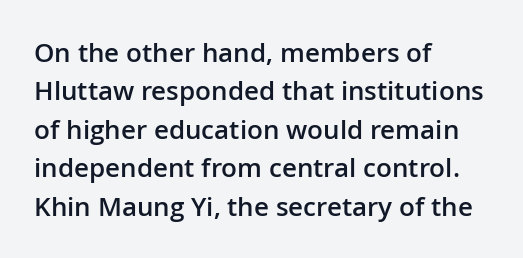
The image shows 26 px text type, upright; set left-aligned, normal line spacing (1.48x), normal letter spacing, not underlined.
